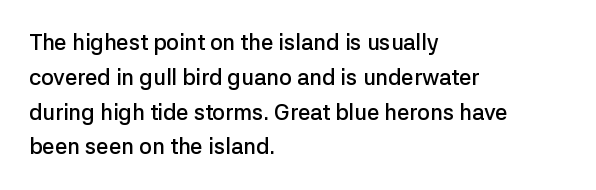
The image shows 22 px text type, upright; set left-aligned, normal line spacing (1.58x), normal letter spacing, not underlined.
